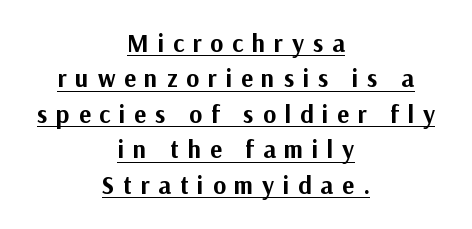
{"italic": "no", "bold": "yes", "underline": "yes", "align": "center", "line_spacing": "normal", "line_spacing_ratio": 1.42, "letter_spacing": "wide", "letter_spacing_em": 0.35, "glyph_px": 25}
